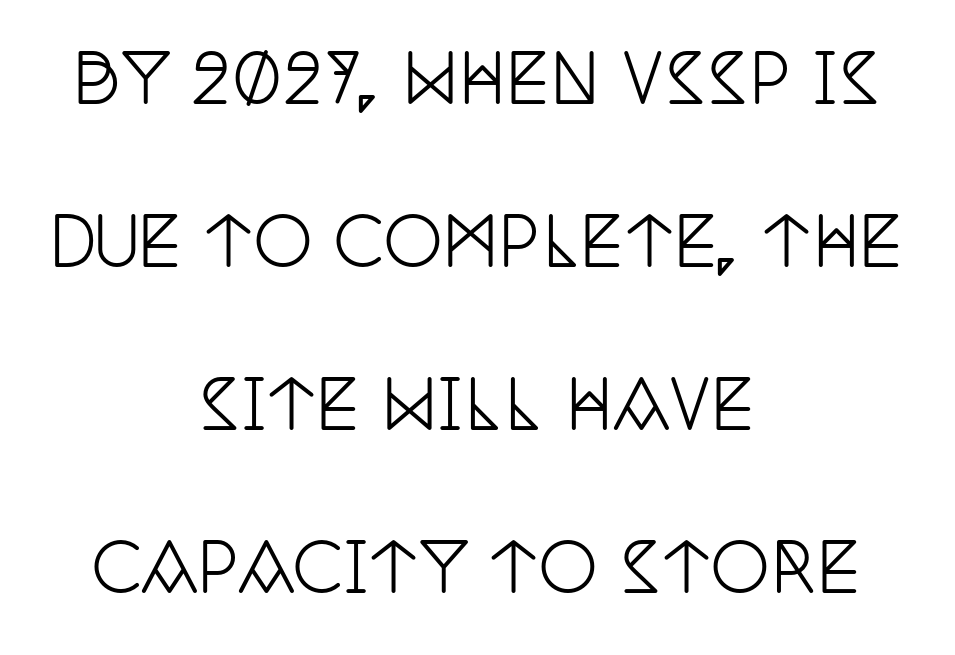
{"serif": "yes", "italic": "no", "width": "condensed", "stroke_contrast": "low", "x_height": "large", "monospaced": "no", "underline": "no", "align": "center", "line_spacing": "loose", "line_spacing_ratio": 2.47, "letter_spacing": "normal", "letter_spacing_em": 0.0, "glyph_px": 66}
